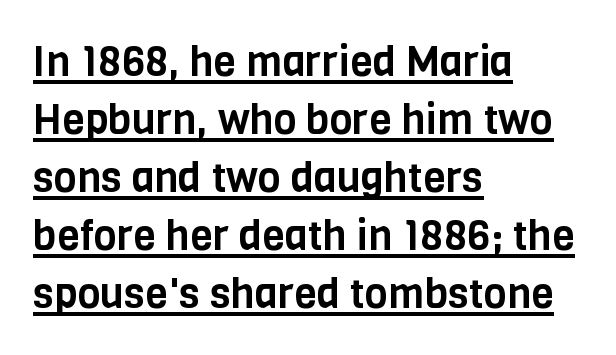
Proportional: the letters do not fall into vertical columns. Nope, no serifs anywhere on these letters. Each new line begins a customary step beneath the previous one. Looks like someone drew a line under every word here.
